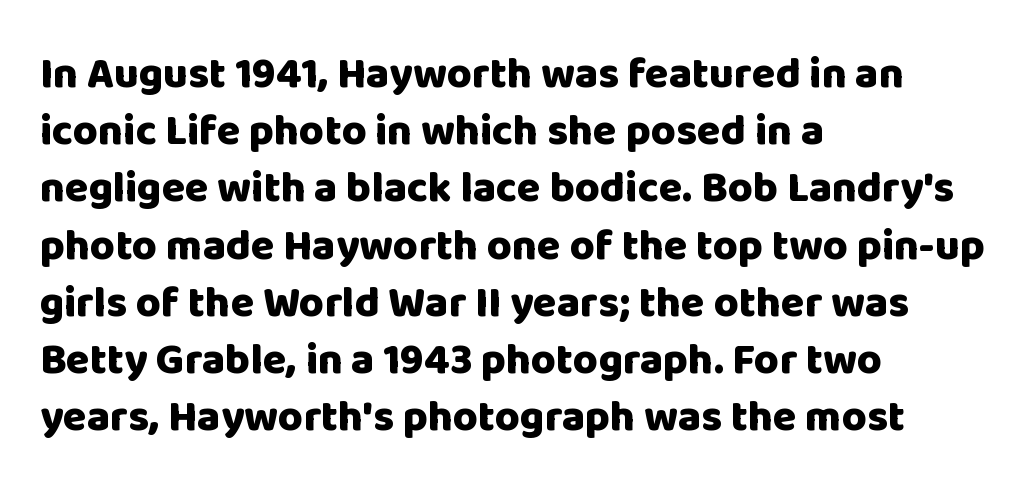
The image shows 43 px heavy sans-serif type, upright; set left-aligned, normal line spacing (1.33x), normal letter spacing, not underlined; low stroke contrast and a large x-height.
